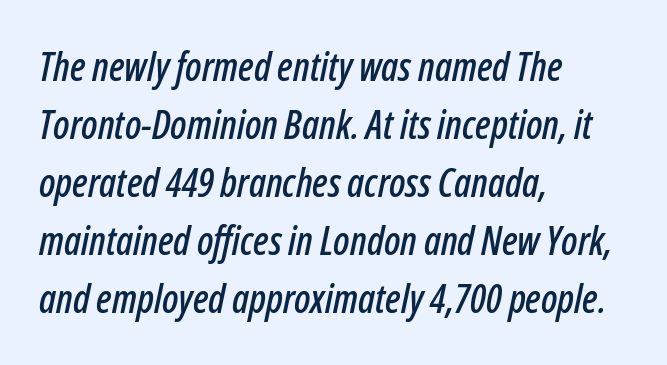
Q: Is the text italic (slanted)? A: Yes, it leans right by about 12 degrees.
Q: Is the text underlined? A: No.
Q: How is the paragraph aligned? A: Left-aligned.
Q: Is the spacing between letters normal or unusually wide? A: Normal.
Q: Is the spacing between lines tight, normal or loose? A: Normal.
Q: Width (condensed, normal, or wide)? A: Condensed.
Q: Stroke contrast? A: Low.
Q: x-height? A: Medium.
Q: Monospaced? A: No.
